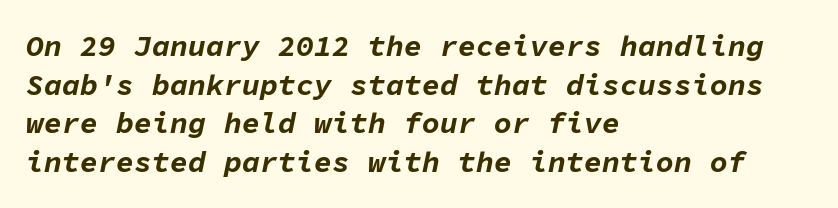
{"italic": "yes", "lean": "right", "slant_degrees": 11, "bold": "yes", "weight": "bold", "width": "normal", "stroke_contrast": "low", "x_height": "medium", "monospaced": "yes", "underline": "no", "align": "left", "line_spacing": "normal", "line_spacing_ratio": 1.29, "letter_spacing": "normal", "letter_spacing_em": 0.0, "glyph_px": 30}
